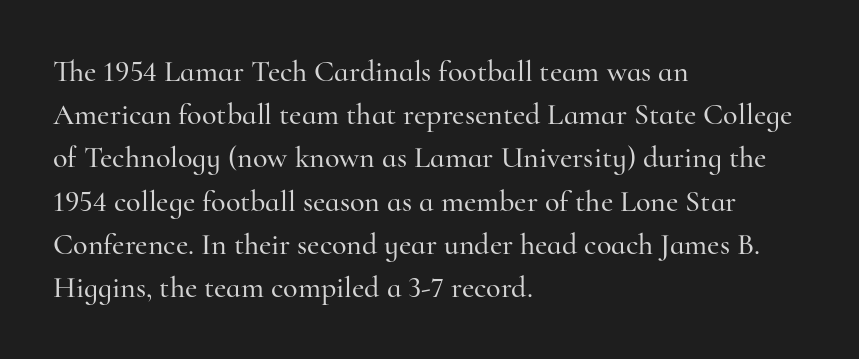
The image shows 30 px serif type, upright; set left-aligned, normal line spacing (1.44x), normal letter spacing, not underlined; high stroke contrast and a small x-height.
